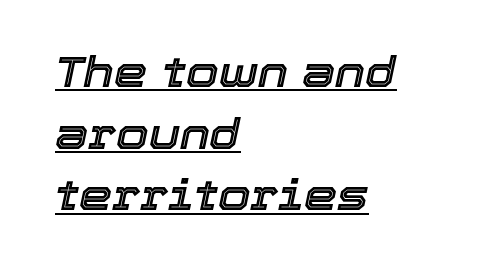
{"italic": "yes", "lean": "right", "slant_degrees": 12, "width": "normal", "x_height": "medium", "monospaced": "no", "underline": "yes", "align": "left", "line_spacing": "normal", "line_spacing_ratio": 1.47, "letter_spacing": "normal", "letter_spacing_em": 0.0, "glyph_px": 42}
